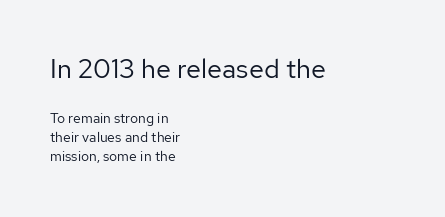
The image shows 27 px text type, upright; set left-aligned, normal line spacing (1.36x), normal letter spacing, not underlined; the first (top) block is 1.93x larger.
